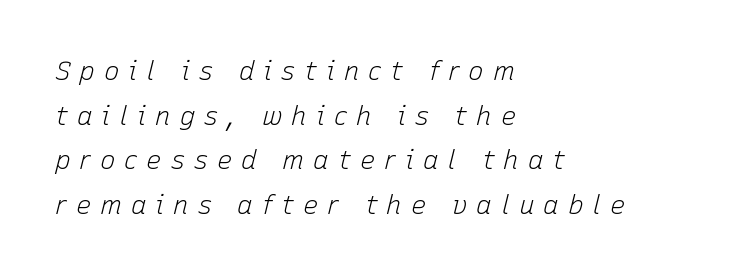
Q: Is the text bold? A: No.
Q: Is the text italic (slanted)? A: Yes, it leans right by about 15 degrees.
Q: Is the text underlined? A: No.
Q: How is the paragraph aligned? A: Left-aligned.
Q: Is the spacing between letters normal or unusually wide? A: Unusually wide.
